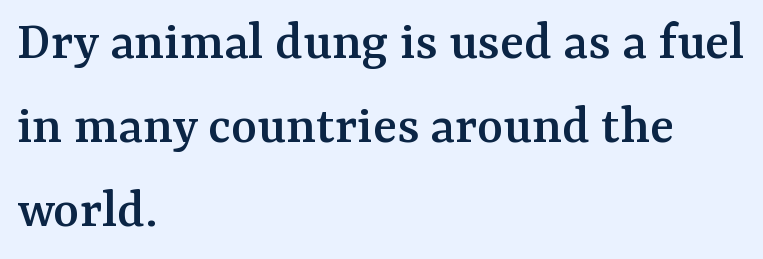
Q: Is the text italic (slanted)? A: No, it is upright.
Q: Is the typeface a serif or a sans-serif typeface? A: Serif.
Q: Is the text underlined? A: No.
Q: How is the paragraph aligned? A: Left-aligned.
Q: Is the spacing between letters normal or unusually wide? A: Normal.
Q: Is the spacing between lines tight, normal or loose? A: Normal.
Q: Width (condensed, normal, or wide)? A: Normal.
Q: Stroke contrast? A: Medium.
Q: x-height? A: Medium.
Q: Monospaced? A: No.
